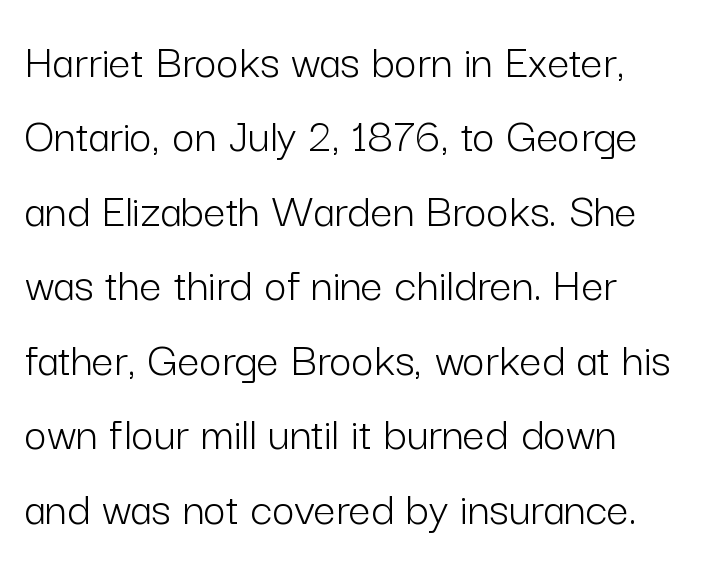
The image shows 49 px light sans-serif type, upright; set left-aligned, normal line spacing (1.52x), normal letter spacing, not underlined; low stroke contrast and a medium x-height.
